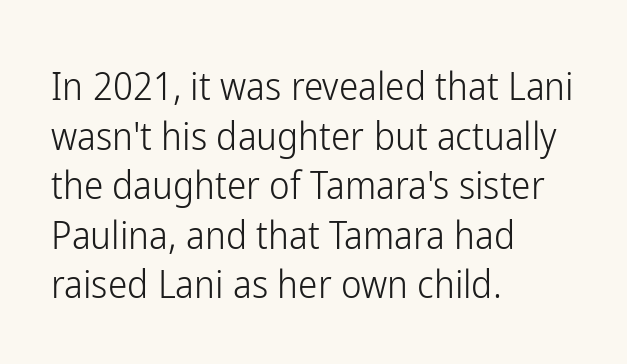
The image shows 39 px light, condensed sans-serif type, upright; set left-aligned, normal line spacing (1.27x), normal letter spacing, not underlined; low stroke contrast and a medium x-height.
